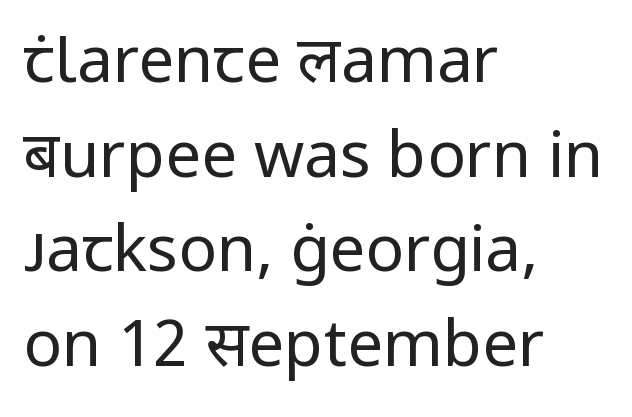
{"serif": "no", "italic": "no", "bold": "no", "weight": "regular", "width": "normal", "stroke_contrast": "low", "x_height": "medium", "monospaced": "no", "underline": "no", "align": "left", "line_spacing": "normal", "line_spacing_ratio": 1.48, "letter_spacing": "normal", "letter_spacing_em": 0.0, "glyph_px": 64}
